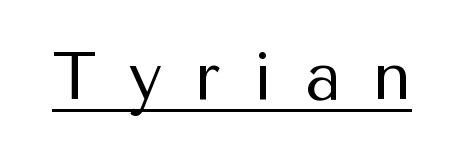
The image shows 66 px regular-weight sans-serif type, upright; set unusually wide letter spacing (+0.49 em), underlined; medium stroke contrast and a medium x-height.
